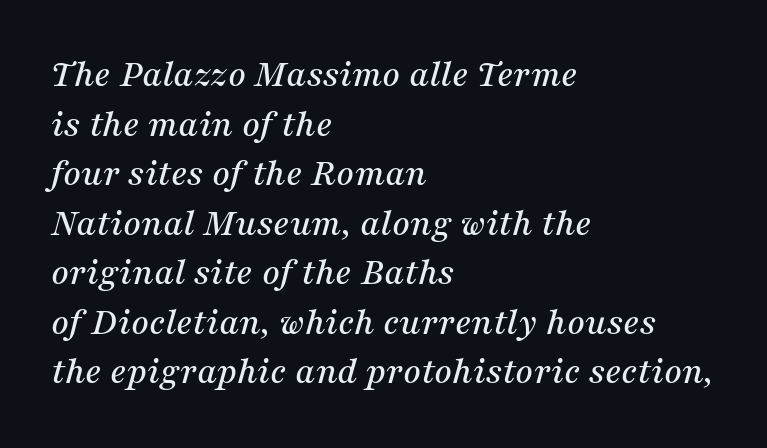
Q: Is the text italic (slanted)? A: Yes, it leans right by about 16 degrees.
Q: Is the typeface a serif or a sans-serif typeface? A: Serif.
Q: Is the text underlined? A: No.
Q: How is the paragraph aligned? A: Left-aligned.
Q: Is the spacing between letters normal or unusually wide? A: Normal.
Q: Is the spacing between lines tight, normal or loose? A: Normal.
Q: Width (condensed, normal, or wide)? A: Normal.
Q: Stroke contrast? A: Medium.
Q: x-height? A: Medium.
Q: Monospaced? A: No.
